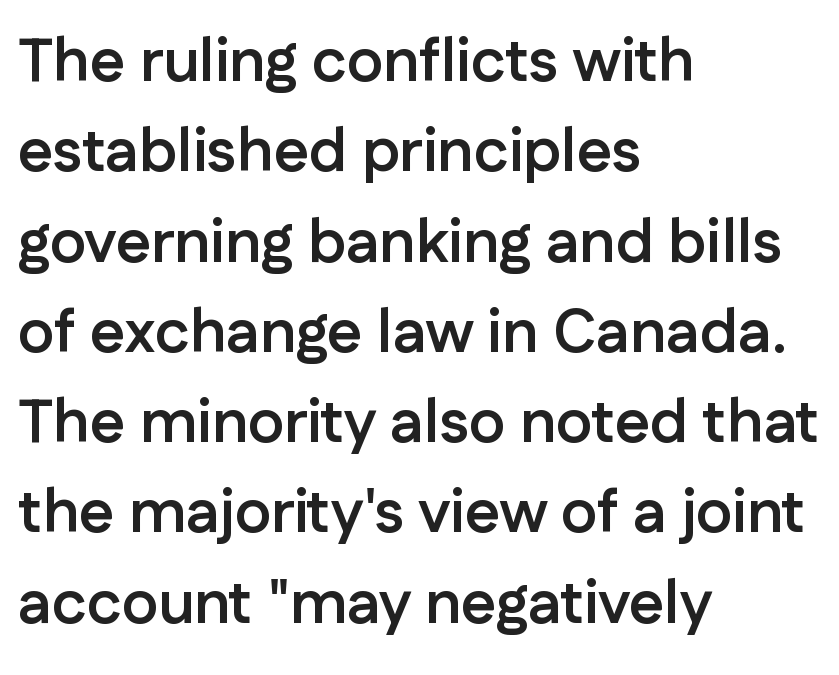
The passage shown is emphatically bold. A normal amount of white space separates one row of letters from the next. Here the designer chose a conventional face with non-uniform glyph widths. Check under the words: just untouched page. Posture: straight, roman, zero tilt.
